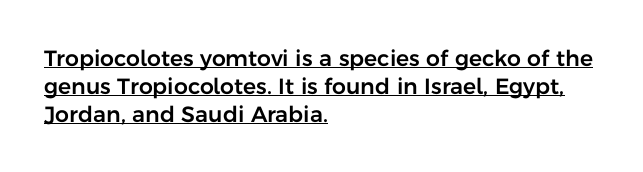
Q: Is the text italic (slanted)? A: No, it is upright.
Q: Is the text underlined? A: Yes.
Q: How is the paragraph aligned? A: Left-aligned.
Q: Is the spacing between letters normal or unusually wide? A: Normal.
Q: Is the spacing between lines tight, normal or loose? A: Normal.
